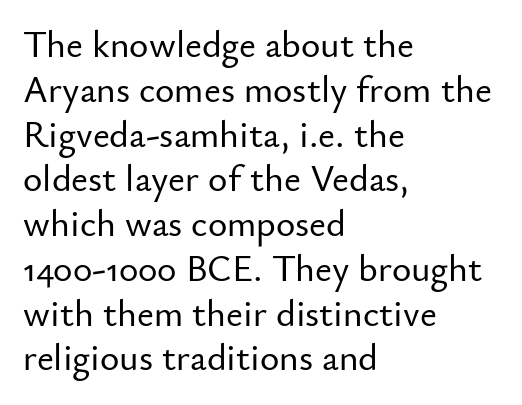
Q: Is the text italic (slanted)? A: No, it is upright.
Q: Is the typeface a serif or a sans-serif typeface? A: Sans-serif.
Q: Is the text underlined? A: No.
Q: How is the paragraph aligned? A: Left-aligned.
Q: Is the spacing between letters normal or unusually wide? A: Normal.
Q: Width (condensed, normal, or wide)? A: Normal.
Q: Stroke contrast? A: Low.
Q: x-height? A: Small.
Q: Monospaced? A: No.
